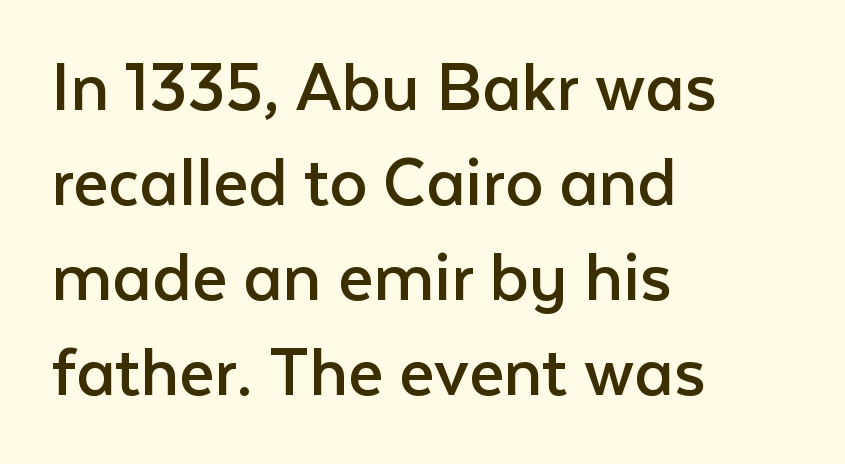
{"serif": "no", "italic": "no", "bold": "no", "weight": "regular", "width": "normal", "stroke_contrast": "low", "x_height": "medium", "monospaced": "no", "underline": "no", "align": "left", "line_spacing": "normal", "line_spacing_ratio": 1.25, "letter_spacing": "normal", "letter_spacing_em": 0.0, "glyph_px": 76}
